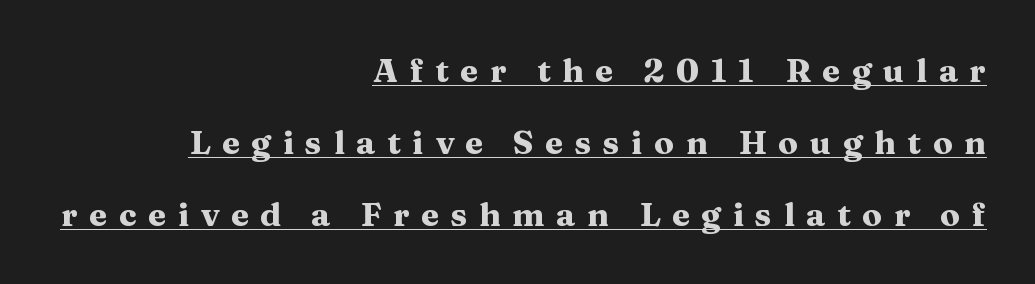
I'd describe the lettering as bold — thick and assertive. The letters advance in unequal steps, a hallmark of proportional type. Every word sits above its own underline. Reading down the column, the eye jumps a long way to each next line.
